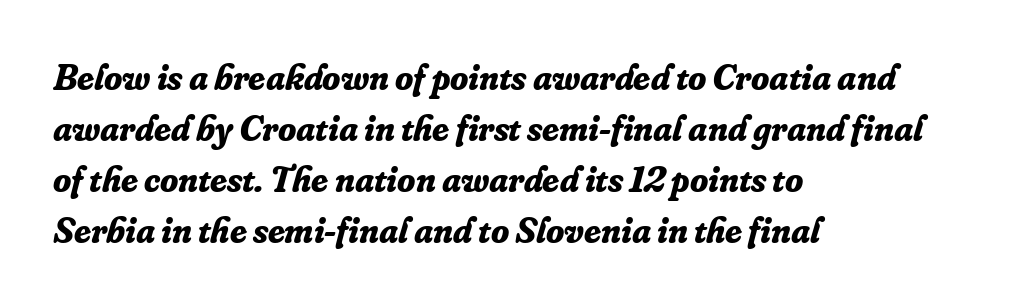
{"serif": "yes", "italic": "yes", "lean": "right", "slant_degrees": 16, "bold": "yes", "weight": "bold", "width": "normal", "stroke_contrast": "low", "x_height": "small", "monospaced": "no", "underline": "no", "align": "left", "line_spacing": "normal", "line_spacing_ratio": 1.38, "letter_spacing": "normal", "letter_spacing_em": 0.0, "glyph_px": 37}
